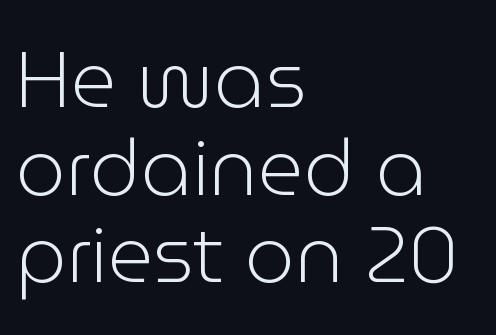
Q: Is the text bold? A: No.
Q: Is the text italic (slanted)? A: No, it is upright.
Q: Is the typeface a serif or a sans-serif typeface? A: Sans-serif.
Q: Is the text underlined? A: No.
Q: How is the paragraph aligned? A: Left-aligned.
Q: Is the spacing between letters normal or unusually wide? A: Normal.
Q: Is the spacing between lines tight, normal or loose? A: Tight.
Q: Width (condensed, normal, or wide)? A: Normal.
Q: Stroke contrast? A: Low.
Q: x-height? A: Medium.
Q: Monospaced? A: No.
